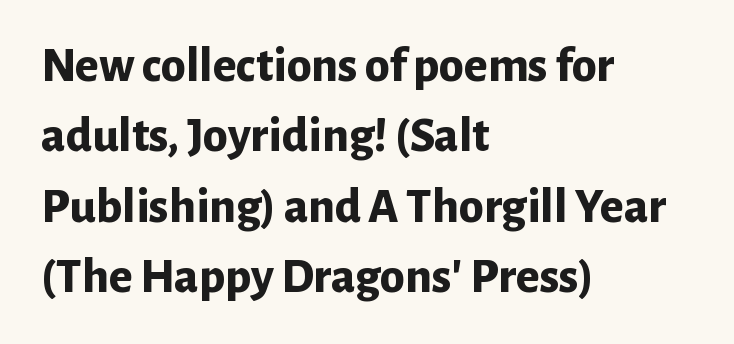
The line-height multiplier appears to be the usual default. The passage shown has conventional tracking throughout. Descender tails drop into unmarked territory. The strokes are fattened all the way to bold.
